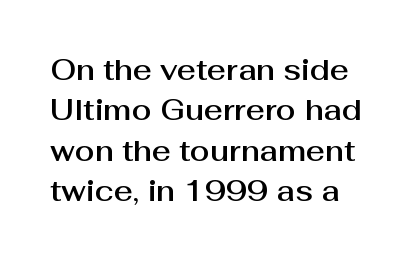
The image shows 29 px sans-serif type, upright; set normal line spacing (1.39x), normal letter spacing, not underlined; medium stroke contrast and a medium x-height.
